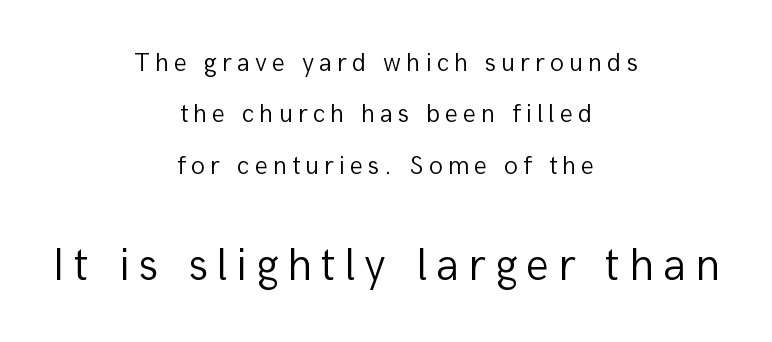
The image shows 46 px light sans-serif type, upright; set centered, loose line spacing (1.98x), not underlined; the second (bottom) block is 1.77x larger; low stroke contrast and a medium x-height.
